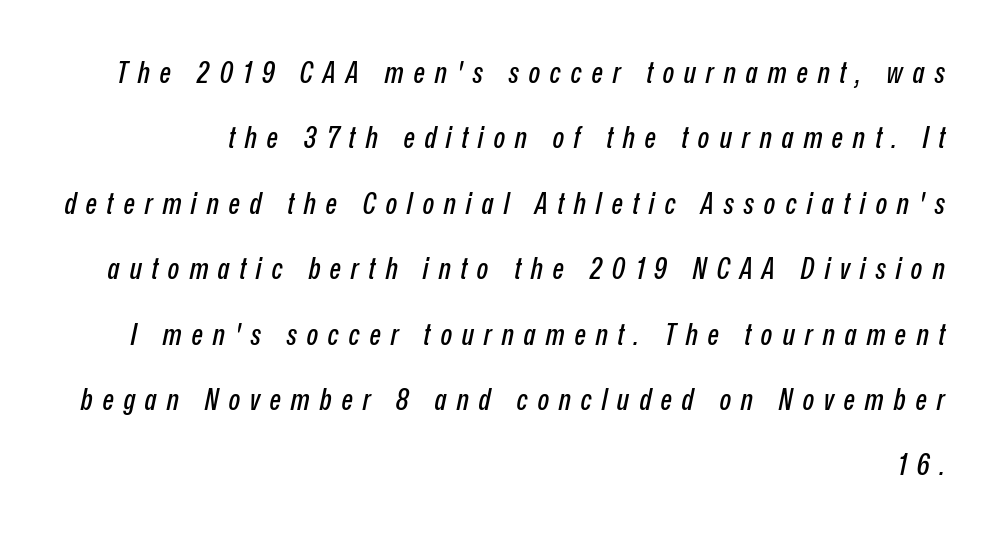
Q: Is the text italic (slanted)? A: Yes, it leans right by about 12 degrees.
Q: Is the text underlined? A: No.
Q: How is the paragraph aligned? A: Right-aligned.
Q: Is the spacing between letters normal or unusually wide? A: Unusually wide.
Q: Is the spacing between lines tight, normal or loose? A: Loose.
Q: Width (condensed, normal, or wide)? A: Condensed.
Q: Stroke contrast? A: Low.
Q: x-height? A: Medium.
Q: Monospaced? A: No.
